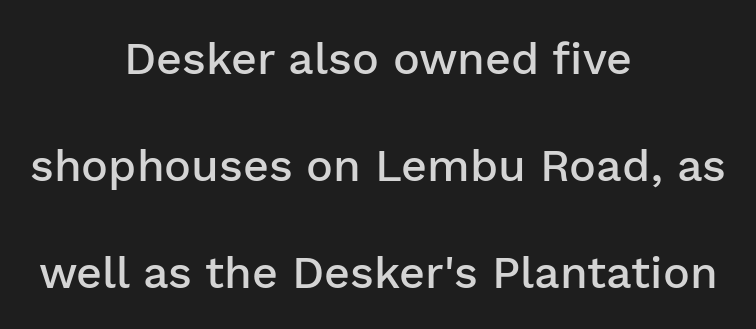
Airy leading. These lines stack symmetrically, like a column narrowing and widening about its center. Glyph-to-glyph distance matches everyday printed text. A typesetter would call this proportional, since set widths differ per character.
